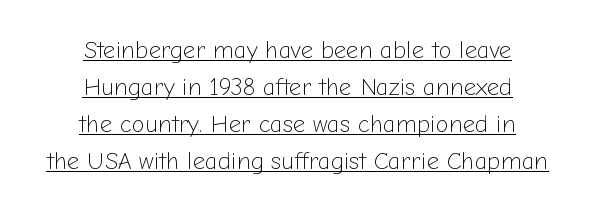
{"italic": "no", "bold": "no", "underline": "yes", "align": "center", "line_spacing": "normal", "line_spacing_ratio": 1.54, "letter_spacing": "normal", "letter_spacing_em": 0.0, "glyph_px": 24}
